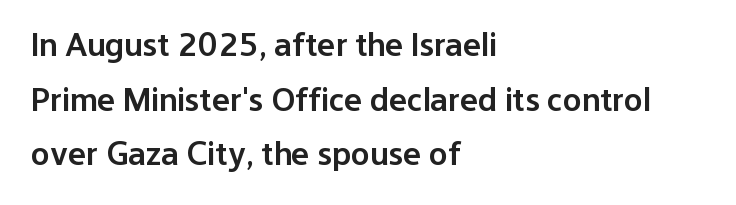
{"serif": "no", "italic": "no", "bold": "semi", "weight": "semibold", "width": "normal", "stroke_contrast": "low", "x_height": "medium", "monospaced": "no", "underline": "no", "align": "left", "line_spacing": "normal", "line_spacing_ratio": 1.61, "letter_spacing": "normal", "letter_spacing_em": 0.0, "glyph_px": 34}
